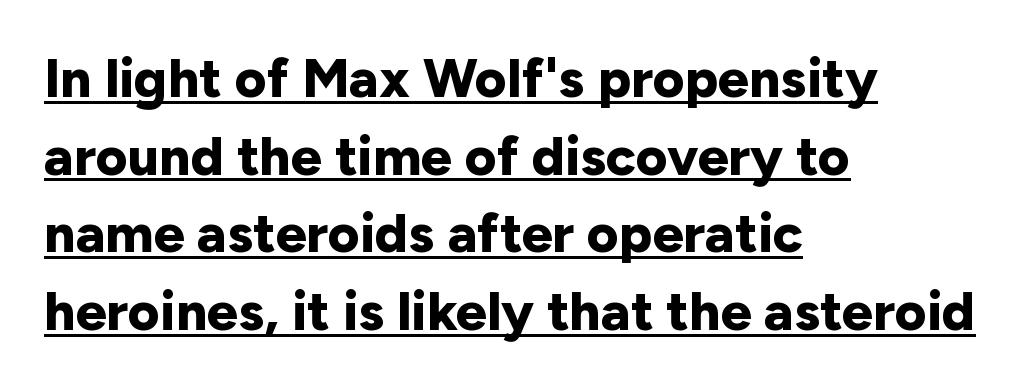
{"serif": "no", "italic": "no", "bold": "yes", "weight": "bold", "width": "normal", "stroke_contrast": "low", "x_height": "medium", "monospaced": "no", "underline": "yes", "align": "left", "line_spacing": "normal", "line_spacing_ratio": 1.41, "letter_spacing": "normal", "letter_spacing_em": 0.0, "glyph_px": 55}
